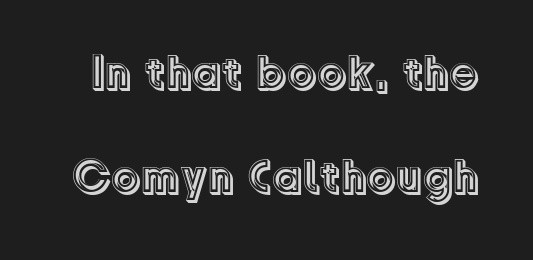
The image shows 47 px text type, upright; set loose line spacing (2.22x), normal letter spacing, not underlined; a medium x-height.
